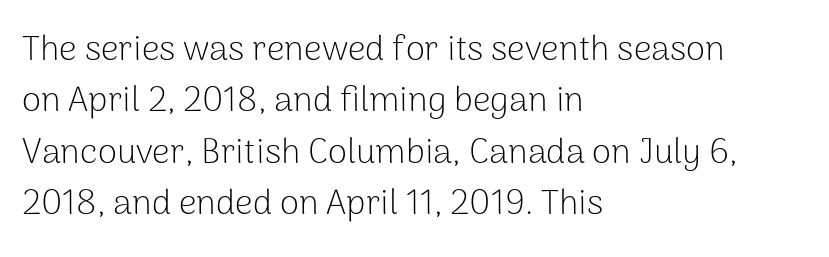
The letters advance in unequal steps, a hallmark of proportional type. These lines are set flush left with a ragged right edge. A typesetter would mark this as roman, not italic. What's the leading like? Ordinary, nothing unusual. Stems and bowls with no extra thickness — not bold.
